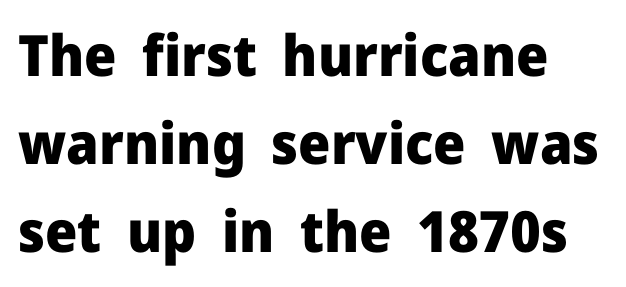
{"serif": "no", "italic": "no", "bold": "yes", "weight": "heavy", "width": "normal", "stroke_contrast": "low", "x_height": "medium", "monospaced": "no", "underline": "no", "align": "left", "line_spacing": "normal", "line_spacing_ratio": 1.54, "letter_spacing": "normal", "letter_spacing_em": 0.0, "glyph_px": 57}
